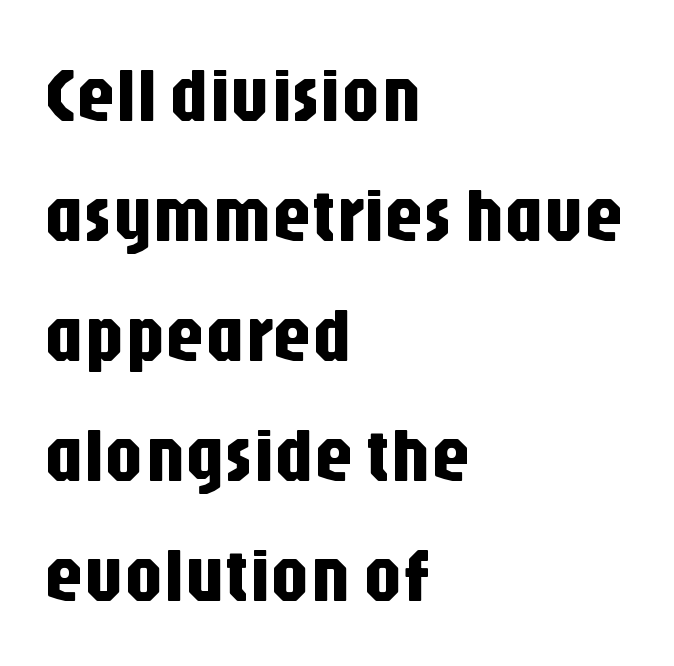
Posture: vertical. Look at the bottom of the vertical strokes: they stop flat, with no serifs. The lines in this sample share a left origin and differ only in where they stop. Bare-footed words on every line.
